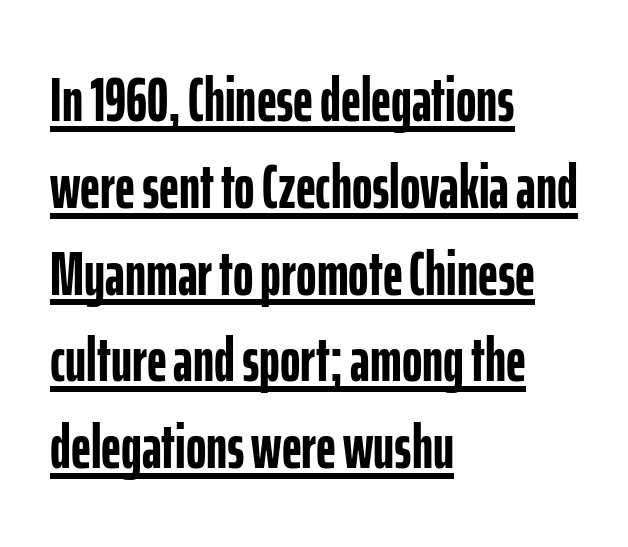
A baseline rule has been typeset under these characters. Reading down the block, your eye returns to a fixed left position each line. Every stem runs plumb, perpendicular to the baseline. The rendering keeps characters at their native spacing. The typeface chosen for these lines omits serifs.
